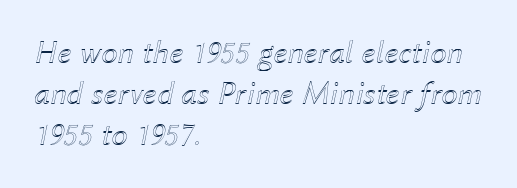
Q: Is the text italic (slanted)? A: Yes, it leans right by about 12 degrees.
Q: Is the text underlined? A: No.
Q: How is the paragraph aligned? A: Left-aligned.
Q: Is the spacing between letters normal or unusually wide? A: Normal.
Q: Is the spacing between lines tight, normal or loose? A: Normal.
Q: Width (condensed, normal, or wide)? A: Normal.
Q: x-height? A: Medium.
Q: Monospaced? A: No.
